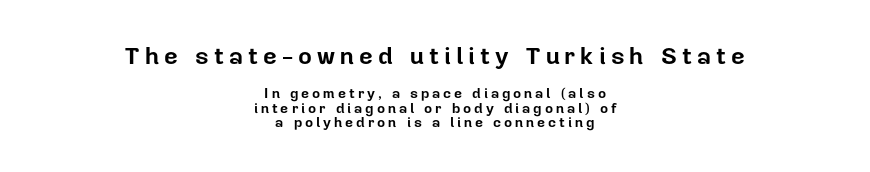
Q: Is the text bold? A: Yes.
Q: Is the text italic (slanted)? A: No, it is upright.
Q: Is the text underlined? A: No.
Q: How is the paragraph aligned? A: Centered.
Q: Is the spacing between letters normal or unusually wide? A: Unusually wide.
Q: Is the spacing between lines tight, normal or loose? A: Tight.
Q: Which block of text is set in a larger size, the first (top) or the second (bottom)? A: The first (top) one.
